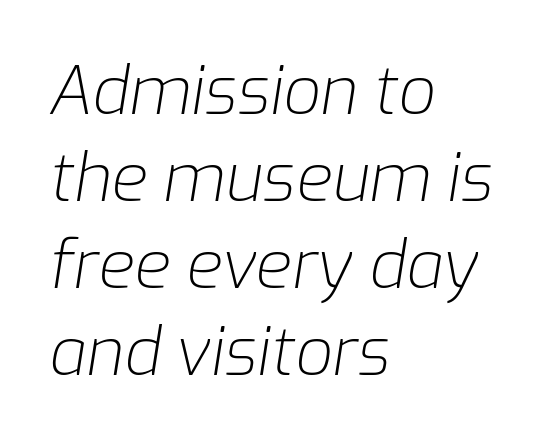
{"italic": "yes", "lean": "right", "slant_degrees": 9, "bold": "no", "weight": "light", "width": "normal", "stroke_contrast": "low", "x_height": "medium", "monospaced": "no", "underline": "no", "align": "left", "line_spacing": "normal", "line_spacing_ratio": 1.32, "letter_spacing": "normal", "letter_spacing_em": 0.0, "glyph_px": 66}
